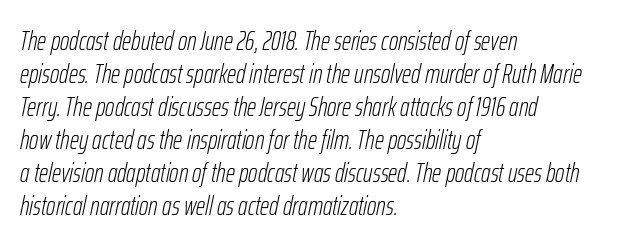
The image shows 26 px text type, italic (leaning right); set left-aligned, normal line spacing (1.27x), normal letter spacing, not underlined.
